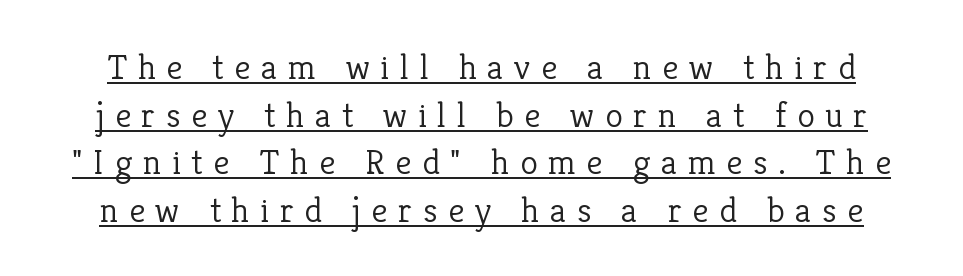
The image shows 36 px light serif type, upright; set normal line spacing (1.32x), unusually wide letter spacing (+0.3 em), underlined; low stroke contrast and a medium x-height.
